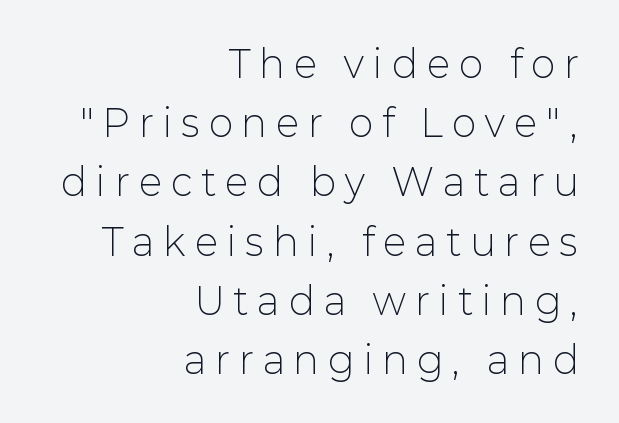
{"serif": "no", "italic": "no", "bold": "no", "weight": "light", "width": "normal", "stroke_contrast": "low", "x_height": "medium", "monospaced": "no", "underline": "no", "align": "right", "line_spacing": "normal", "line_spacing_ratio": 1.6, "letter_spacing": "wide", "letter_spacing_em": 0.26, "glyph_px": 37}
